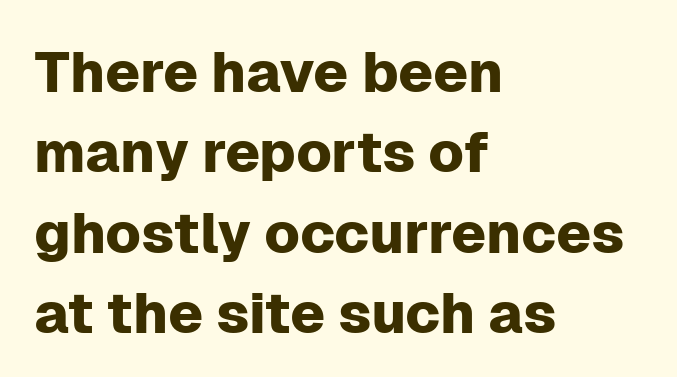
The image shows 57 px sans-serif type, upright; set left-aligned, normal line spacing (1.41x), normal letter spacing, not underlined; low stroke contrast and a medium x-height.
